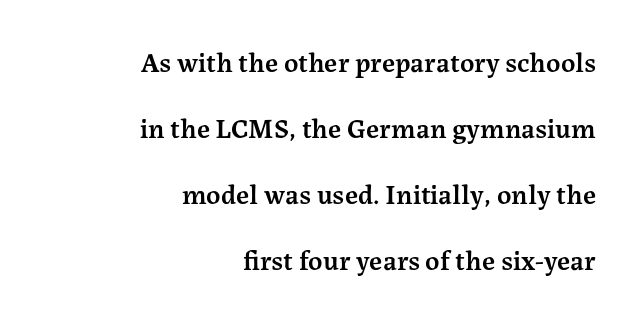
Q: Is the text bold? A: Semi-bold.
Q: Is the text italic (slanted)? A: No, it is upright.
Q: Is the typeface a serif or a sans-serif typeface? A: Serif.
Q: Is the text underlined? A: No.
Q: How is the paragraph aligned? A: Right-aligned.
Q: Is the spacing between letters normal or unusually wide? A: Normal.
Q: Is the spacing between lines tight, normal or loose? A: Loose.
Q: Width (condensed, normal, or wide)? A: Normal.
Q: Stroke contrast? A: Medium.
Q: x-height? A: Medium.
Q: Monospaced? A: No.
